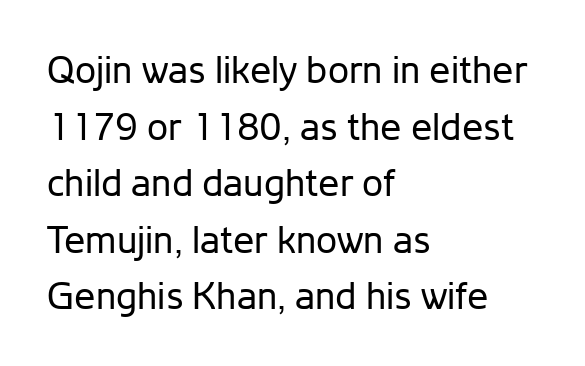
{"serif": "no", "italic": "no", "bold": "no", "weight": "regular", "width": "normal", "stroke_contrast": "low", "x_height": "medium", "monospaced": "no", "underline": "no", "align": "left", "line_spacing": "normal", "line_spacing_ratio": 1.49, "letter_spacing": "normal", "letter_spacing_em": 0.0, "glyph_px": 38}
